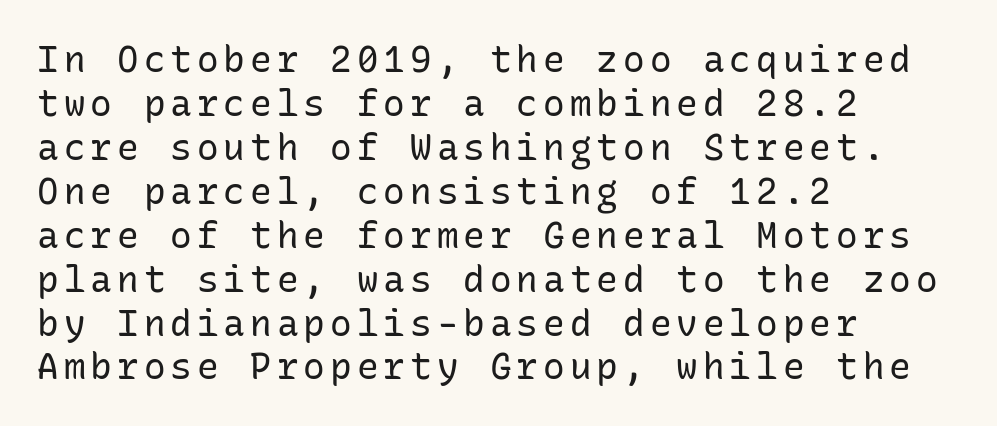
Q: Is the text bold? A: No.
Q: Is the text italic (slanted)? A: No, it is upright.
Q: Is the typeface a serif or a sans-serif typeface? A: Sans-serif.
Q: Is the text underlined? A: No.
Q: How is the paragraph aligned? A: Left-aligned.
Q: Width (condensed, normal, or wide)? A: Normal.
Q: Stroke contrast? A: Low.
Q: x-height? A: Medium.
Q: Monospaced? A: Yes.
